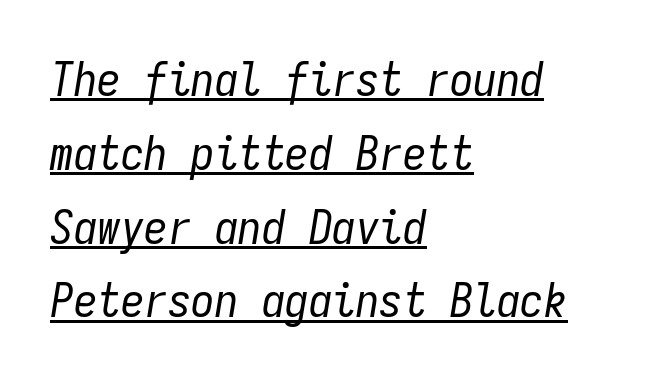
{"italic": "yes", "lean": "right", "slant_degrees": 9, "bold": "no", "weight": "regular", "width": "condensed", "stroke_contrast": "low", "x_height": "medium", "monospaced": "yes", "underline": "yes", "align": "left", "line_spacing": "normal", "line_spacing_ratio": 1.57, "letter_spacing": "normal", "letter_spacing_em": 0.0, "glyph_px": 47}
